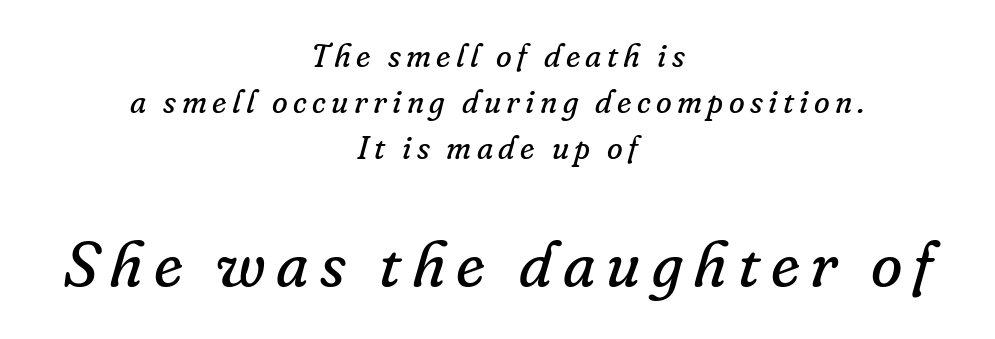
The image shows 64 px regular-weight serif type, italic (leaning right); set centered, normal line spacing (1.43x), not underlined; the second (bottom) block is 2.0x larger; low stroke contrast and a small x-height.
